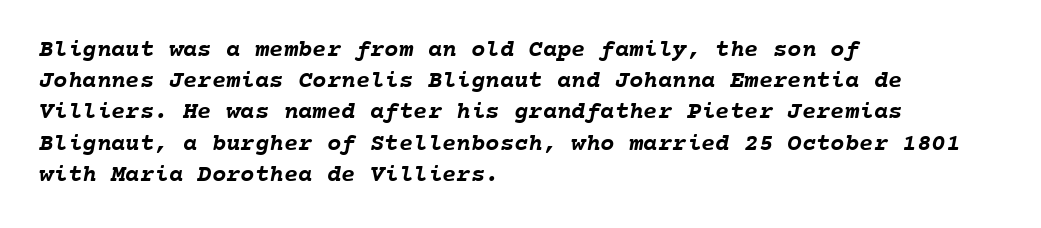
The baseline area is clear. The typesetter chose a ragged-right arrangement here. The leading is moderate, giving the passage an even texture. What weight is shown? A full bold with thick strokes. Letter spacing: default.
